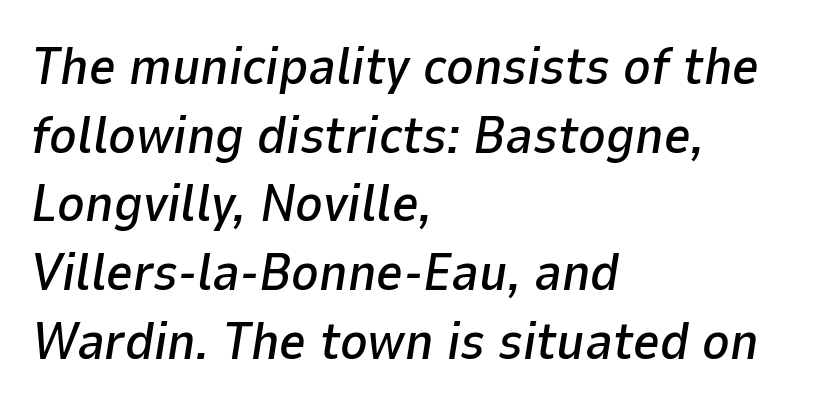
You could not count columns in this text — the font is proportionally spaced. Teacher's note: observe the even left margin — that is flush-left alignment. Regarding leading, the lines here are spaced in the standard way. Each word holds together tightly as a unit, with standard inter-letter gaps. Characters are canted at an angle relative to the baseline's perpendicular. The specimen omits any rule beneath the text block's lines.
